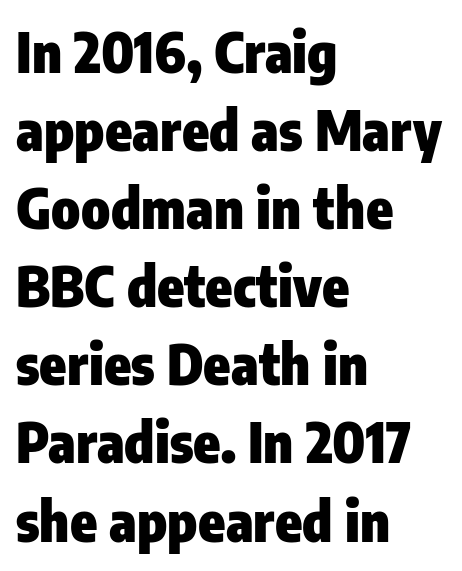
Note the varied advance widths — an 'i' is clearly narrower than an 'm'. Regarding leading, the lines here are spaced in the standard way. Letterform terminals end flat and unadorned throughout the passage. Decoration check: the copy has no underline. No italicization has been applied; the sample stays upright.
